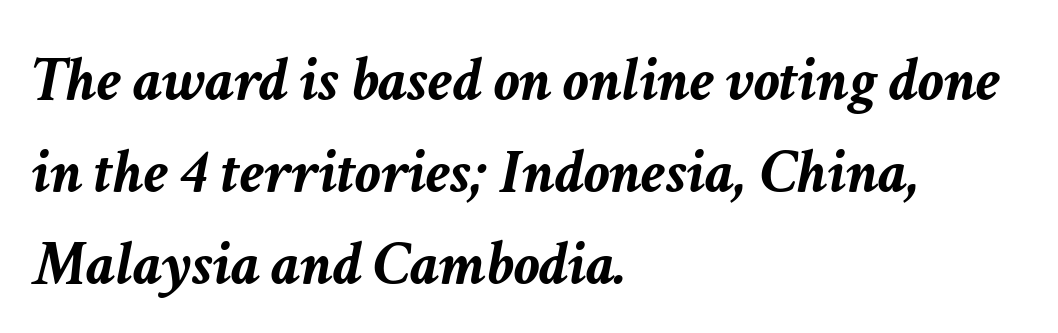
{"italic": "yes", "lean": "right", "slant_degrees": 11, "bold": "yes", "weight": "semibold", "width": "normal", "stroke_contrast": "low", "x_height": "medium", "monospaced": "no", "underline": "no", "align": "left", "line_spacing": "normal", "line_spacing_ratio": 1.44, "letter_spacing": "normal", "letter_spacing_em": 0.0, "glyph_px": 64}
